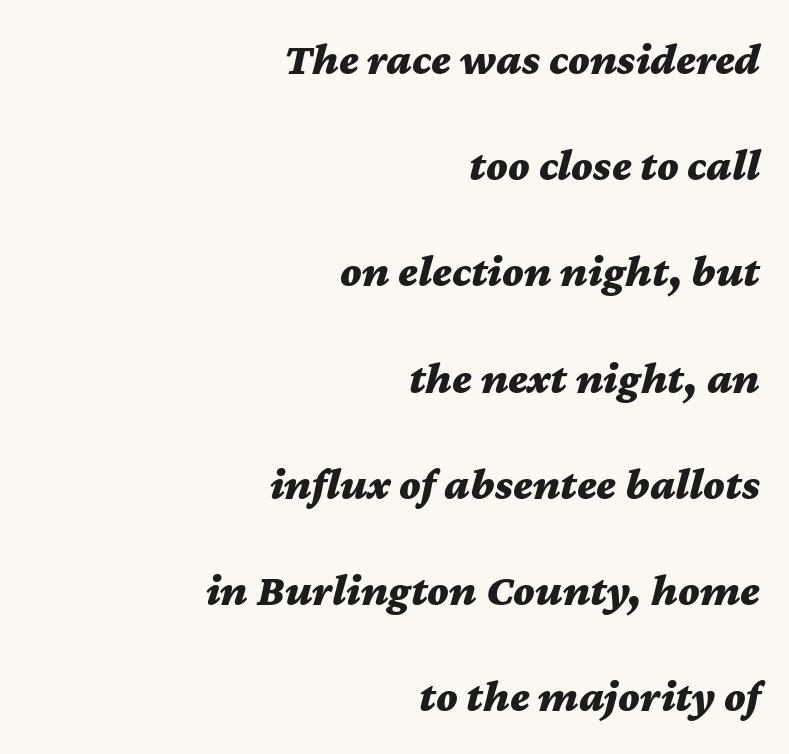
Q: Is the text bold? A: Yes.
Q: Is the text italic (slanted)? A: Yes, it leans right by about 12 degrees.
Q: Is the text underlined? A: No.
Q: How is the paragraph aligned? A: Right-aligned.
Q: Is the spacing between letters normal or unusually wide? A: Normal.
Q: Is the spacing between lines tight, normal or loose? A: Loose.
Q: Width (condensed, normal, or wide)? A: Wide.
Q: Stroke contrast? A: Medium.
Q: x-height? A: Medium.
Q: Monospaced? A: No.
